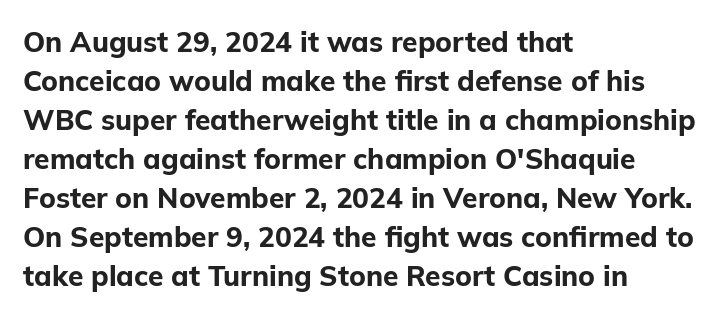
Q: Is the text bold? A: Yes.
Q: Is the text italic (slanted)? A: No, it is upright.
Q: Is the typeface a serif or a sans-serif typeface? A: Sans-serif.
Q: Is the text underlined? A: No.
Q: How is the paragraph aligned? A: Left-aligned.
Q: Is the spacing between letters normal or unusually wide? A: Normal.
Q: Is the spacing between lines tight, normal or loose? A: Normal.
Q: Width (condensed, normal, or wide)? A: Normal.
Q: Stroke contrast? A: Low.
Q: x-height? A: Medium.
Q: Monospaced? A: No.
